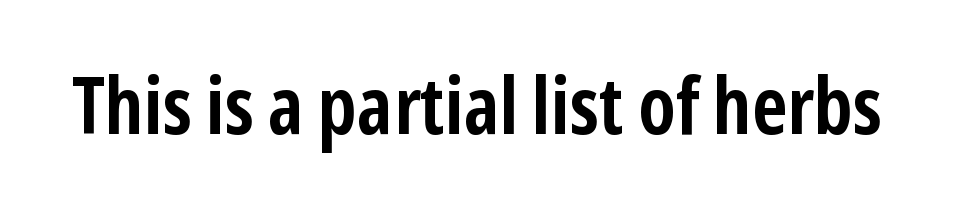
Type without underlining. These lines are rendered in a variable-pitch font. The font family rendered here belongs to the sans-serif group. This is the regular roman posture of the typeface. A full-strength bold gives these letters their thick strokes. Look at the tracking — it's just the regular setting, nothing added.
